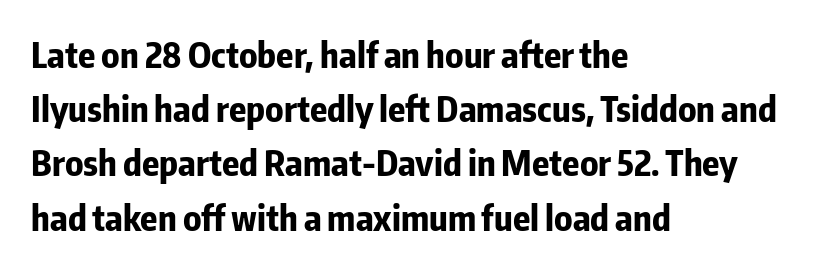
The image shows 35 px bold, condensed sans-serif type, upright; set left-aligned, normal line spacing (1.55x), normal letter spacing, not underlined; low stroke contrast and a medium x-height.
